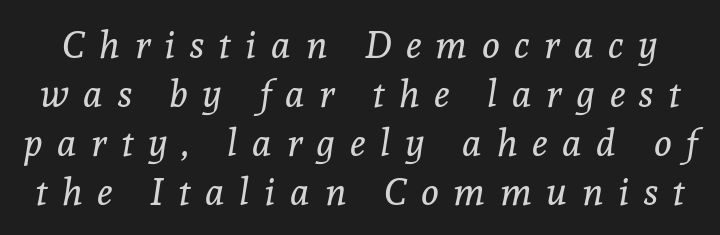
Q: Is the text bold? A: No.
Q: Is the text italic (slanted)? A: Yes, it leans right by about 8 degrees.
Q: Is the typeface a serif or a sans-serif typeface? A: Serif.
Q: Is the text underlined? A: No.
Q: Is the spacing between letters normal or unusually wide? A: Unusually wide.
Q: Is the spacing between lines tight, normal or loose? A: Normal.
Q: Width (condensed, normal, or wide)? A: Normal.
Q: x-height? A: Medium.
Q: Monospaced? A: No.
